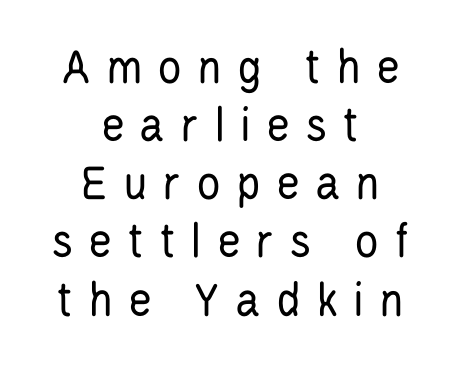
Q: Is the text bold? A: No.
Q: Is the text italic (slanted)? A: No, it is upright.
Q: Is the typeface a serif or a sans-serif typeface? A: Sans-serif.
Q: Is the text underlined? A: No.
Q: How is the paragraph aligned? A: Centered.
Q: Is the spacing between letters normal or unusually wide? A: Unusually wide.
Q: Is the spacing between lines tight, normal or loose? A: Tight.
Q: Width (condensed, normal, or wide)? A: Condensed.
Q: Stroke contrast? A: Low.
Q: x-height? A: Large.
Q: Monospaced? A: No.
